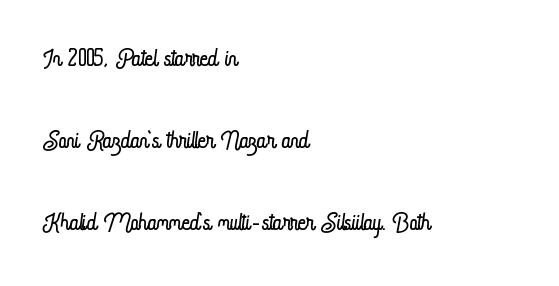
Q: Is the text bold? A: No.
Q: Is the text underlined? A: No.
Q: How is the paragraph aligned? A: Left-aligned.
Q: Is the spacing between letters normal or unusually wide? A: Normal.
Q: Is the spacing between lines tight, normal or loose? A: Loose.
Q: Width (condensed, normal, or wide)? A: Condensed.
Q: Stroke contrast? A: Low.
Q: x-height? A: Small.
Q: Monospaced? A: No.
